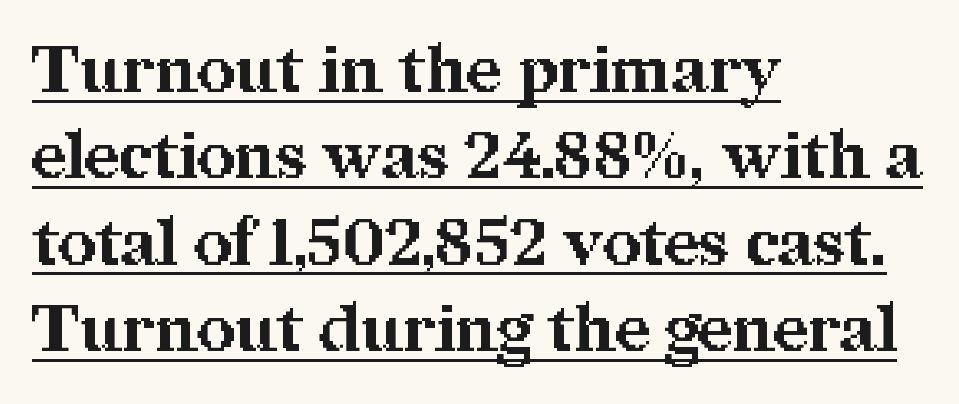
The image shows 66 px bold serif type, upright; set left-aligned, normal line spacing (1.31x), normal letter spacing, underlined; medium stroke contrast and a medium x-height.
